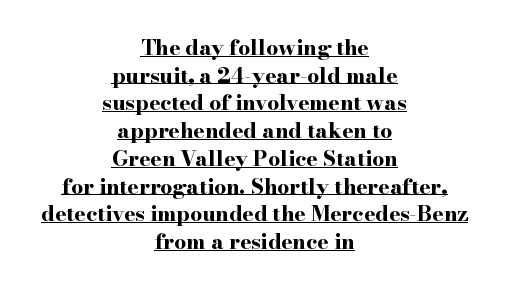
In terms of posture, this sample is upright. Leading matches the norm, producing a regular column. This rendering features underlined lettering. In CSS terms this would be text-align: center.
